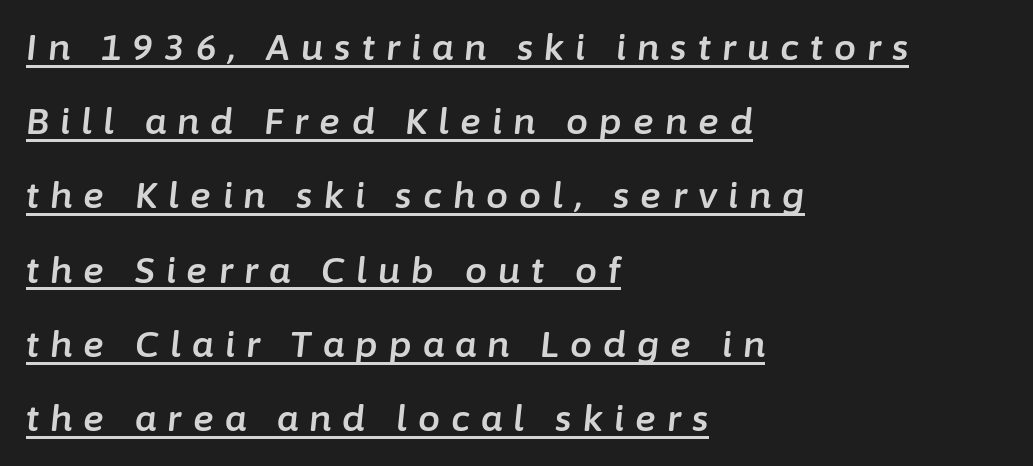
The image shows 35 px text type, italic (leaning right); set left-aligned, loose line spacing (2.12x), unusually wide letter spacing (+0.32 em), underlined; low stroke contrast and a medium x-height.
